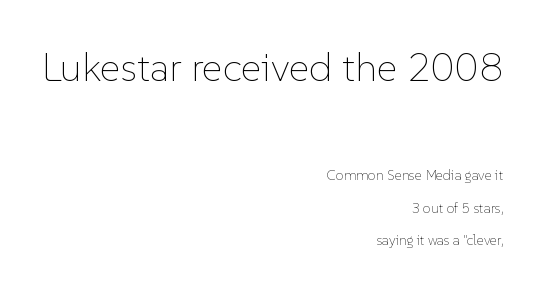
Nobody touched the tracking dial on this one. The strip under each line holds only bare page. In terms of posture, this sample is upright. Summary of weight: not heavy and not bold.
